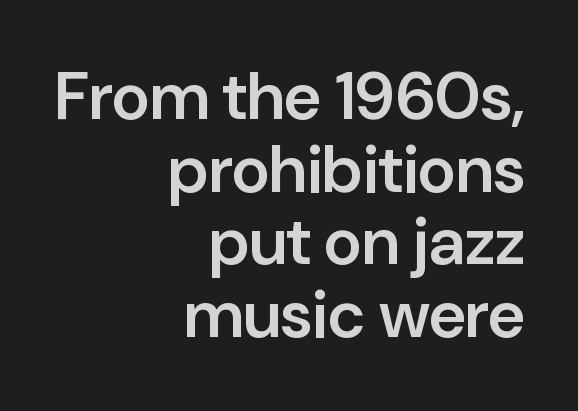
{"serif": "no", "italic": "no", "bold": "semi", "weight": "semibold", "width": "normal", "stroke_contrast": "low", "x_height": "medium", "monospaced": "no", "underline": "no", "align": "right", "line_spacing": "tight", "line_spacing_ratio": 1.1, "letter_spacing": "normal", "letter_spacing_em": 0.0, "glyph_px": 66}
